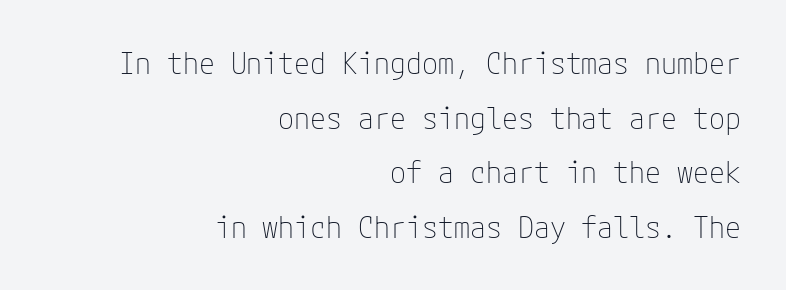
{"serif": "no", "italic": "no", "bold": "no", "weight": "thin", "width": "normal", "stroke_contrast": "low", "x_height": "medium", "underline": "no", "align": "right", "line_spacing_ratio": 1.88, "letter_spacing": "normal", "letter_spacing_em": 0.0, "glyph_px": 29}
